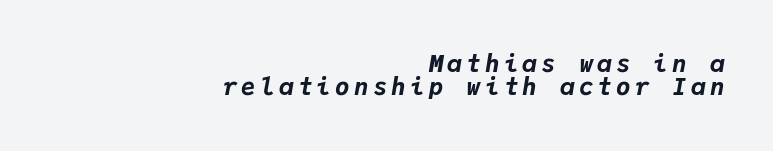
{"italic": "yes", "lean": "right", "slant_degrees": 9, "bold": "yes", "underline": "no", "align": "right", "line_spacing": "tight", "line_spacing_ratio": 0.96, "glyph_px": 24}
